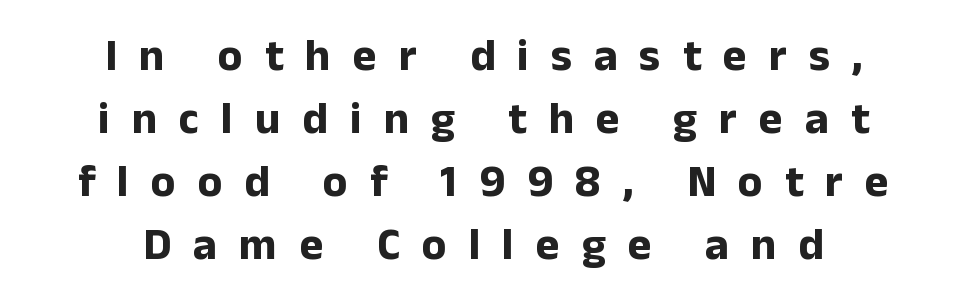
{"serif": "no", "italic": "no", "bold": "yes", "weight": "bold", "width": "normal", "stroke_contrast": "low", "x_height": "medium", "monospaced": "no", "underline": "no", "align": "center", "line_spacing": "normal", "line_spacing_ratio": 1.4, "letter_spacing": "wide", "letter_spacing_em": 0.49, "glyph_px": 45}
